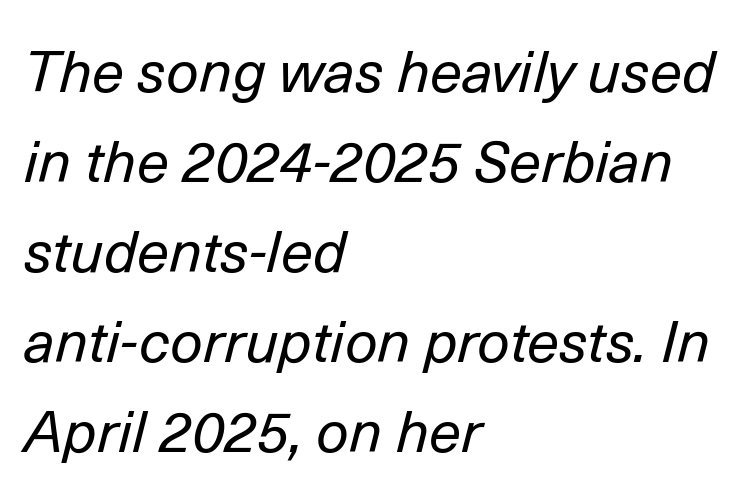
Honestly, the letter spacing is just normal — you wouldn't notice it. The weight would be labelled regular, book, light, or lighter still. One-word summary of the alignment: left. The specimen omits any rule beneath the text block's lines.
